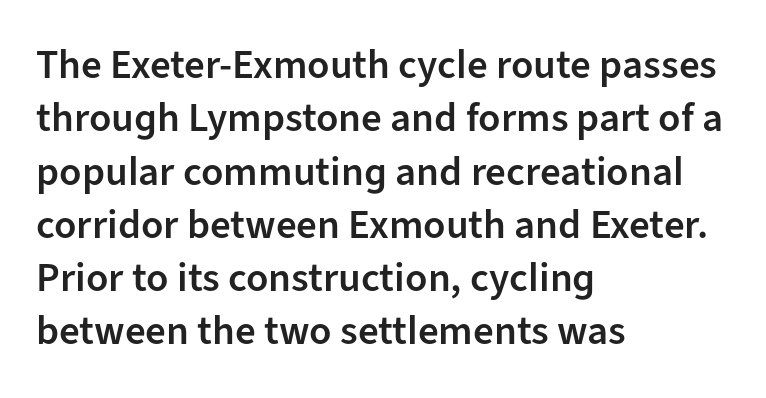
{"serif": "no", "italic": "no", "bold": "semi", "weight": "semibold", "width": "normal", "stroke_contrast": "low", "x_height": "medium", "monospaced": "no", "underline": "no", "align": "left", "line_spacing": "normal", "line_spacing_ratio": 1.3, "letter_spacing": "normal", "letter_spacing_em": 0.0, "glyph_px": 41}
